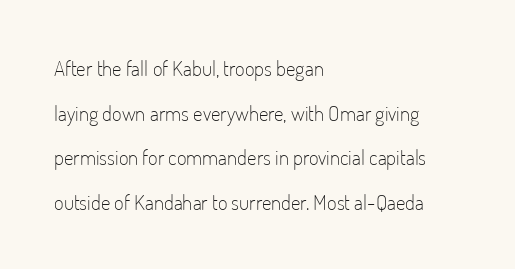
Q: Is the text bold? A: No.
Q: Is the text italic (slanted)? A: No, it is upright.
Q: Is the text underlined? A: No.
Q: How is the paragraph aligned? A: Left-aligned.
Q: Is the spacing between letters normal or unusually wide? A: Normal.
Q: Is the spacing between lines tight, normal or loose? A: Loose.
